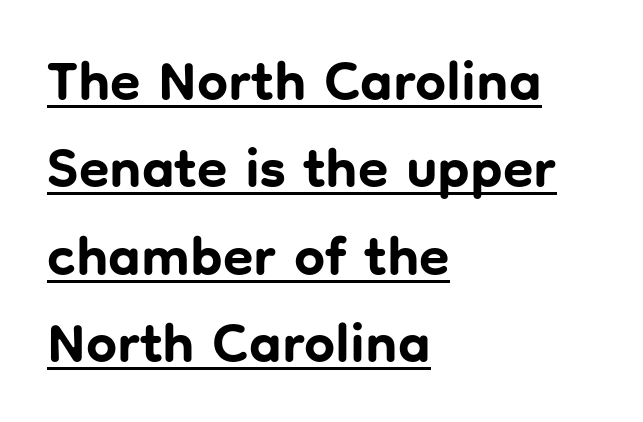
{"serif": "no", "italic": "no", "bold": "yes", "weight": "bold", "width": "normal", "stroke_contrast": "low", "x_height": "medium", "monospaced": "no", "underline": "yes", "align": "left", "line_spacing": "normal", "line_spacing_ratio": 1.59, "letter_spacing": "normal", "letter_spacing_em": 0.0, "glyph_px": 55}
